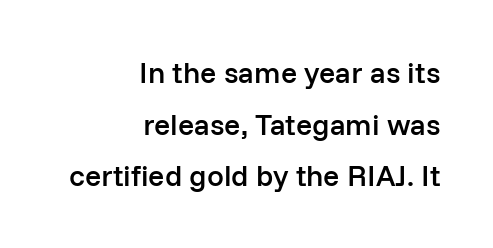
Rule under the text: the space is simply empty. Its strokes are somewhat broadened, the hallmark of semibold type. Casual observation: everything's shoved over to the right. Think of a printed novel: that variable character pitch is what you see here. The designer went with a sans here, leaving each stem footless.
